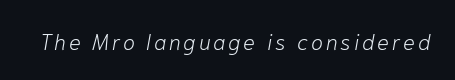
Stem width sits at or under what a default text font uses. Decoration check: the copy has no underline. Rendered with sloped, italic letterforms.
